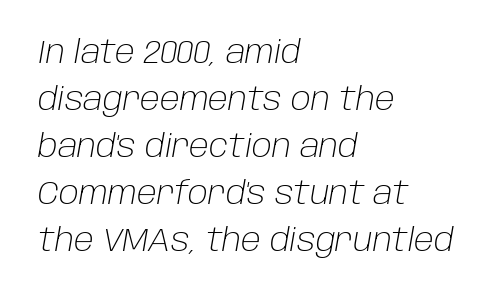
The image shows 31 px light type, italic (leaning right); set left-aligned, normal line spacing (1.52x), normal letter spacing, not underlined; low stroke contrast and a large x-height.
